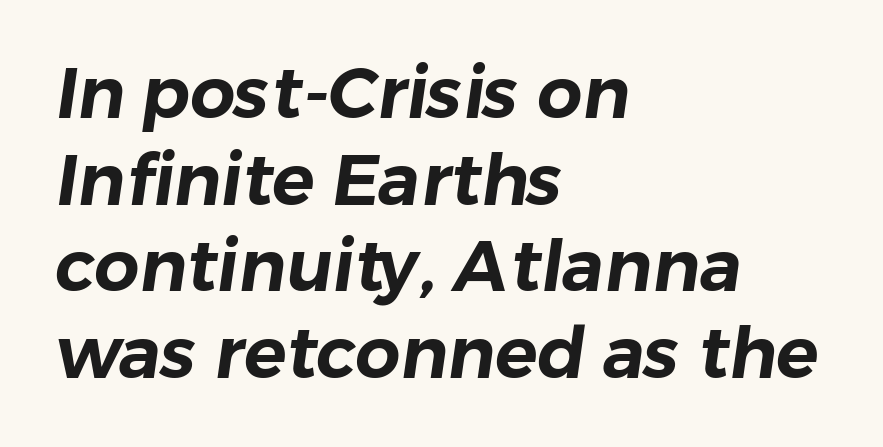
Q: Is the typeface a serif or a sans-serif typeface? A: Sans-serif.
Q: Is the text underlined? A: No.
Q: How is the paragraph aligned? A: Left-aligned.
Q: Is the spacing between letters normal or unusually wide? A: Normal.
Q: Width (condensed, normal, or wide)? A: Normal.
Q: Stroke contrast? A: Low.
Q: x-height? A: Medium.
Q: Monospaced? A: No.
